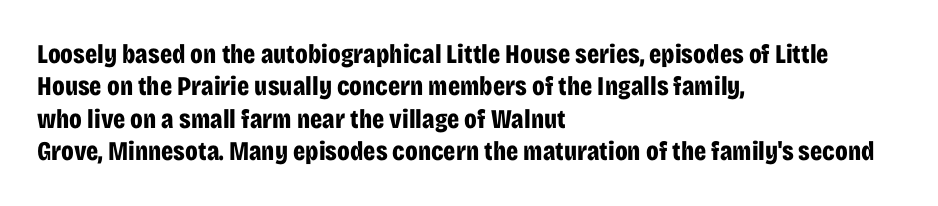
The space directly below the letters is spotless. Heavy-handed strokes throughout: this text is bold. If you drew a ruler down the left edge, every line would touch it. Italic: no, the glyphs are upright roman. Nobody touched the tracking dial on this one.
